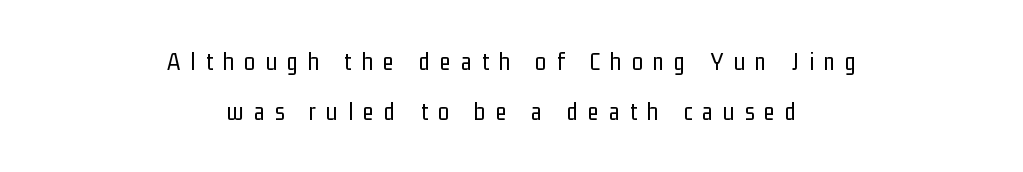
The letters are spread apart with noticeably loose tracking. Descenders hang freely into open space. Whoever set this chose breathing room over compactness in the vertical rhythm. Unlike italic type, these characters show no tilt at all. Does the copy run flush right? No — it is centered line by line. No heavy texture on the line: the type isn't bold.
